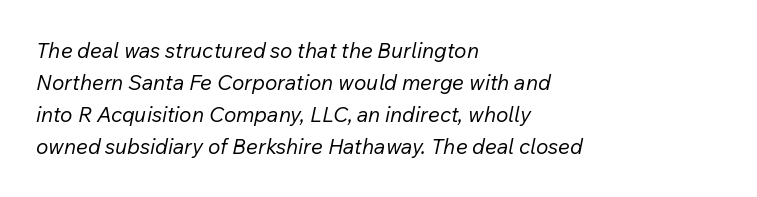
{"italic": "yes", "lean": "right", "slant_degrees": 12, "bold": "no", "underline": "no", "align": "left", "line_spacing": "normal", "line_spacing_ratio": 1.53, "letter_spacing": "normal", "letter_spacing_em": 0.0, "glyph_px": 21}
